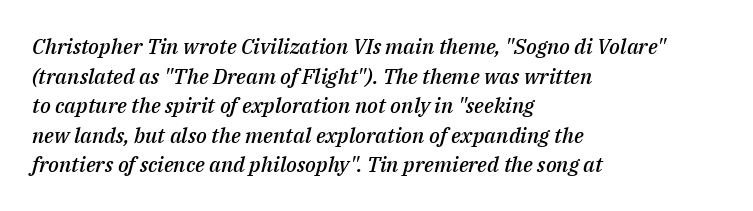
Q: Is the text bold? A: Semi-bold.
Q: Is the text italic (slanted)? A: Yes, it leans right by about 14 degrees.
Q: Is the text underlined? A: No.
Q: How is the paragraph aligned? A: Left-aligned.
Q: Is the spacing between letters normal or unusually wide? A: Normal.
Q: Is the spacing between lines tight, normal or loose? A: Normal.
